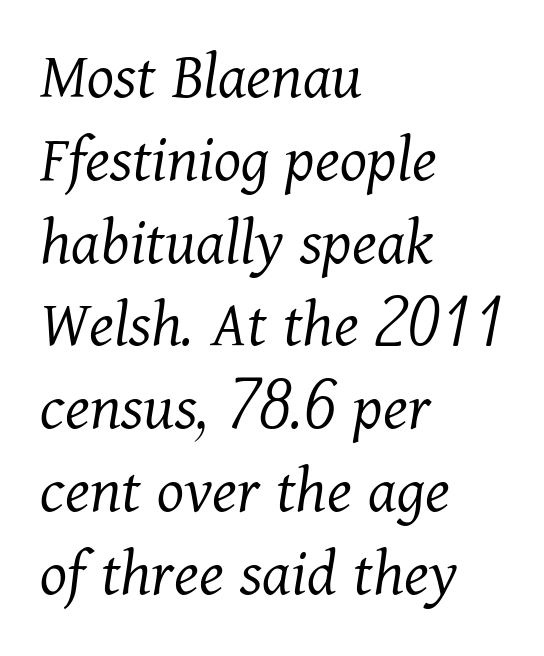
Q: Is the text bold? A: No.
Q: Is the text italic (slanted)? A: Yes, it leans right by about 11 degrees.
Q: Is the typeface a serif or a sans-serif typeface? A: Serif.
Q: Is the text underlined? A: No.
Q: How is the paragraph aligned? A: Left-aligned.
Q: Is the spacing between letters normal or unusually wide? A: Normal.
Q: Width (condensed, normal, or wide)? A: Normal.
Q: Stroke contrast? A: Medium.
Q: x-height? A: Medium.
Q: Monospaced? A: No.
